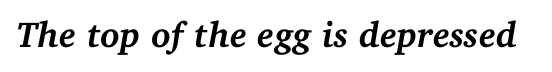
Type without underlining. The strokes are fattened all the way to bold. The whole block is typeset with a tilt. Look at the bottom of the vertical strokes: they flare into serifs here. No extra tracking has been applied to these lines. A typesetter would call this proportional, since set widths differ per character.
